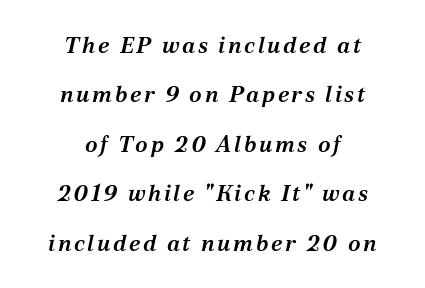
{"italic": "yes", "lean": "right", "slant_degrees": 12, "bold": "semi", "underline": "no", "align": "center", "line_spacing": "loose", "line_spacing_ratio": 2.15, "glyph_px": 23}
